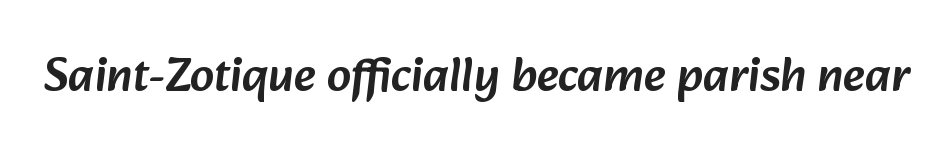
The horizontal fit of the characters is conventional and even. The font family rendered here belongs to the sans-serif group. The area under the type is left untouched. Is this a fixed-width face? No — the glyphs have proportional, varying widths.
